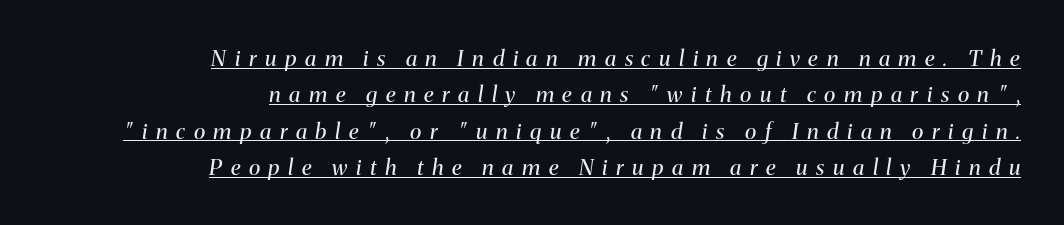
This is underlined copy, the kind a proofreader might mark for attention. How would I describe the line gaps? Plain and ordinary. Letter spacing: wide. Is this a heavy cut? Hardly; it is regular or lighter.
